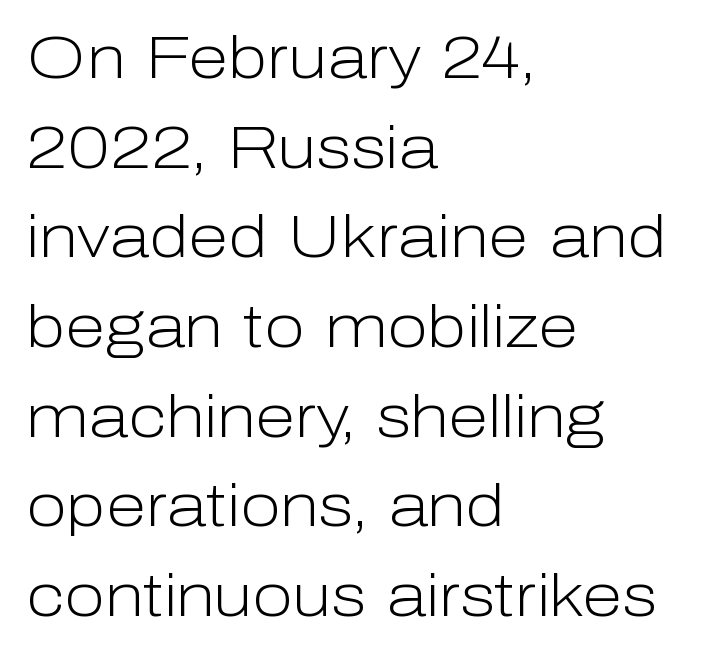
The image shows 59 px light sans-serif type, upright; set left-aligned, normal line spacing (1.52x), normal letter spacing, not underlined; low stroke contrast and a medium x-height.
